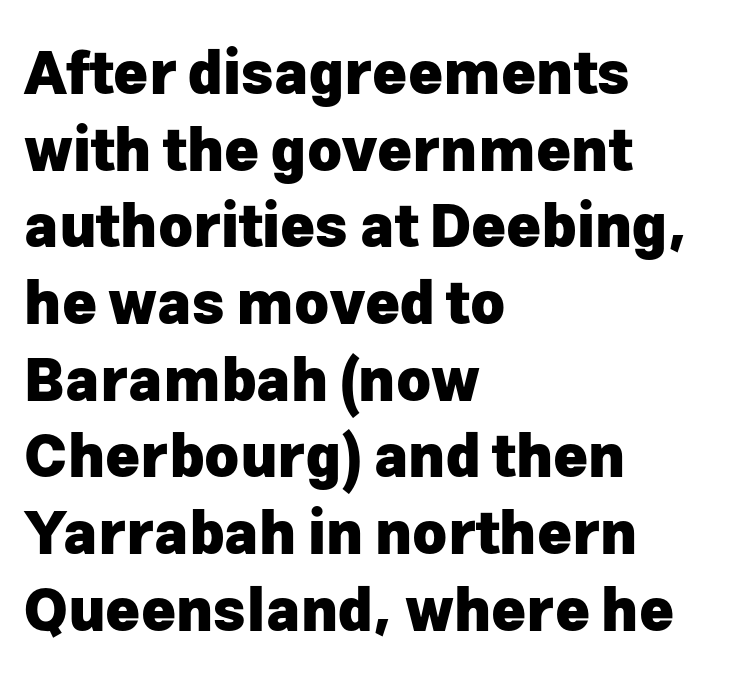
Q: Is the text bold? A: Yes.
Q: Is the text italic (slanted)? A: No, it is upright.
Q: Is the typeface a serif or a sans-serif typeface? A: Sans-serif.
Q: Is the text underlined? A: No.
Q: How is the paragraph aligned? A: Left-aligned.
Q: Is the spacing between letters normal or unusually wide? A: Normal.
Q: Is the spacing between lines tight, normal or loose? A: Normal.
Q: Width (condensed, normal, or wide)? A: Normal.
Q: Stroke contrast? A: Low.
Q: x-height? A: Medium.
Q: Monospaced? A: No.
